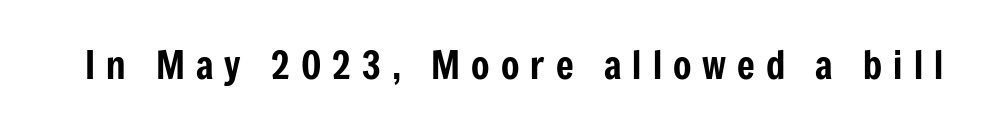
The image shows 38 px condensed sans-serif type, upright; set unusually wide letter spacing (+0.29 em), not underlined; low stroke contrast and a medium x-height.
